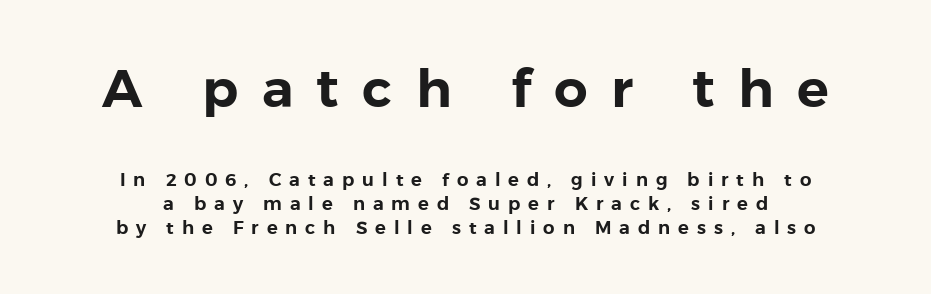
The image shows 53 px sans-serif type, upright; set centered, normal line spacing (1.33x), unusually wide letter spacing (+0.44 em), not underlined; the first (top) block is 2.94x larger; low stroke contrast and a medium x-height.
